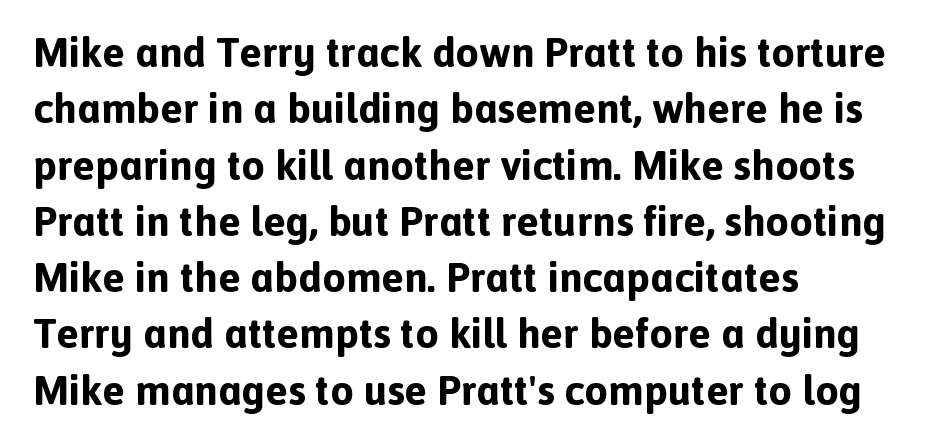
{"serif": "no", "italic": "no", "bold": "yes", "weight": "bold", "width": "normal", "x_height": "medium", "monospaced": "no", "underline": "no", "align": "left", "line_spacing": "normal", "line_spacing_ratio": 1.34, "letter_spacing": "normal", "letter_spacing_em": 0.0, "glyph_px": 42}
